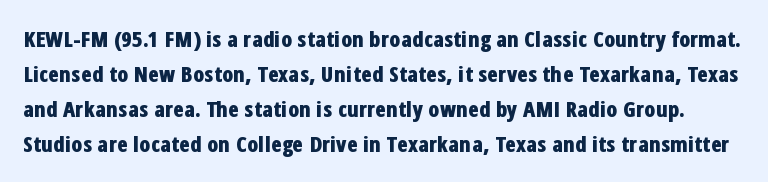
The image shows 22 px bold type, upright; set normal line spacing (1.59x), normal letter spacing, not underlined.
